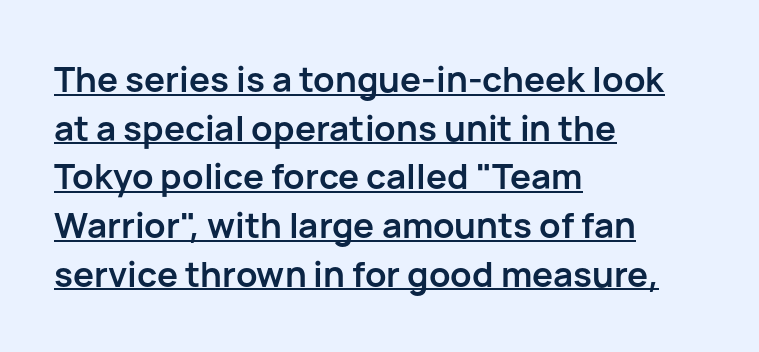
The paragraph has a hard left edge and a soft right edge. A typesetter would call this zero additional tracking. Spacing verdict: proportional, widths tailored to each character. A typesetter would call this leading conventional body-copy spacing. How heavy is the stroke? Heavy — this is a bold. Typographically, this falls in the sans-serif category.
